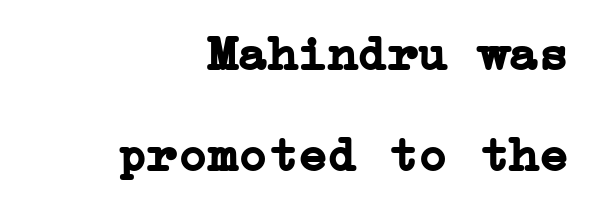
Is the letter spacing exaggerated? No — it looks like the ordinary default. In CSS terms this would be text-align: right. A roman cut, with each character standing at attention. Emphasis by weight is at full strength: bold. A great deal of white space separates one row of letters from the next.
